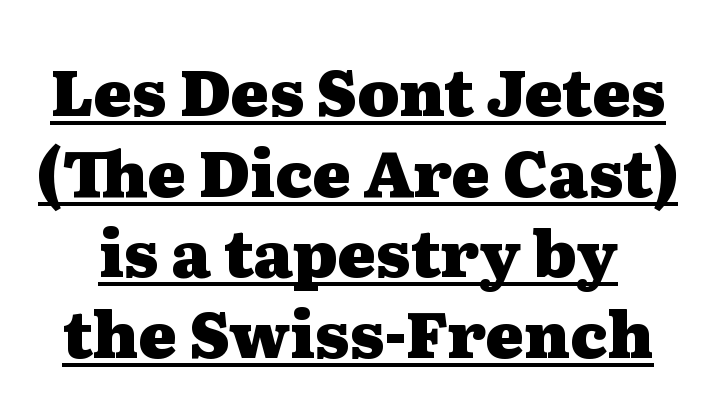
The image shows 64 px heavy, wide serif type, upright; set normal line spacing (1.26x), normal letter spacing, underlined; medium stroke contrast and a medium x-height.
